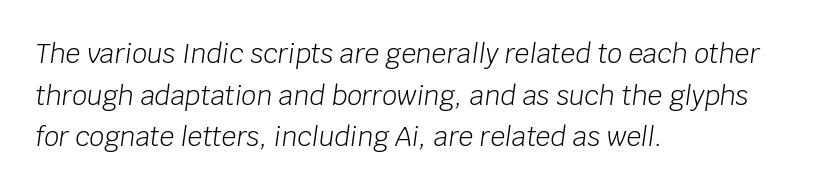
The image shows 26 px text type, italic (leaning right); set left-aligned, normal line spacing (1.6x), normal letter spacing, not underlined.
